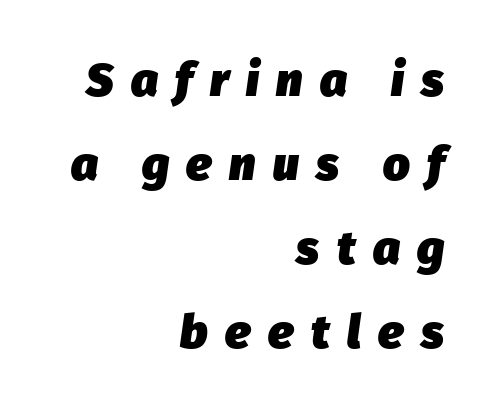
Q: Is the text bold? A: Yes.
Q: Is the text italic (slanted)? A: Yes, it leans right by about 8 degrees.
Q: Is the text underlined? A: No.
Q: How is the paragraph aligned? A: Right-aligned.
Q: Is the spacing between letters normal or unusually wide? A: Unusually wide.
Q: Width (condensed, normal, or wide)? A: Normal.
Q: Stroke contrast? A: Low.
Q: x-height? A: Medium.
Q: Monospaced? A: No.
